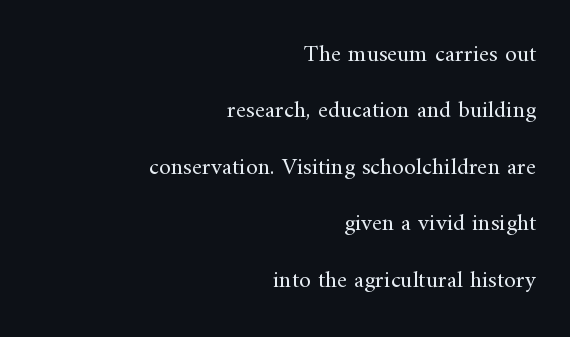
{"italic": "no", "bold": "no", "underline": "no", "align": "right", "line_spacing": "loose", "line_spacing_ratio": 2.35, "letter_spacing": "normal", "letter_spacing_em": 0.0, "glyph_px": 24}
